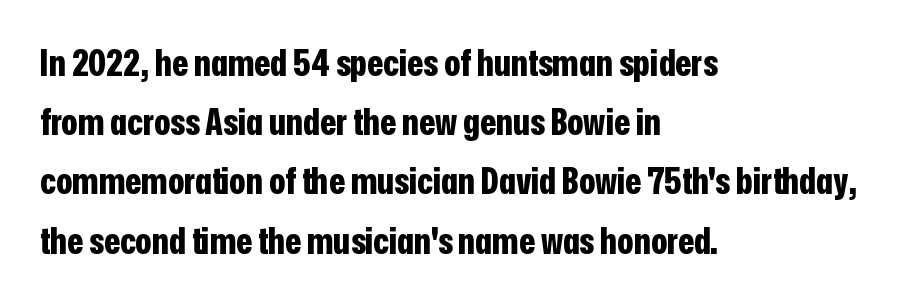
{"serif": "no", "italic": "no", "bold": "yes", "weight": "bold", "width": "condensed", "stroke_contrast": "low", "x_height": "medium", "monospaced": "no", "underline": "no", "align": "left", "line_spacing": "normal", "line_spacing_ratio": 1.6, "letter_spacing": "normal", "letter_spacing_em": 0.0, "glyph_px": 37}
